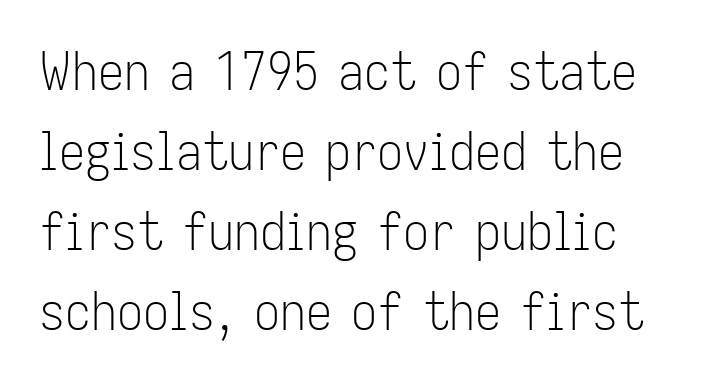
Q: Is the text bold? A: No.
Q: Is the text italic (slanted)? A: No, it is upright.
Q: Is the typeface a serif or a sans-serif typeface? A: Sans-serif.
Q: Is the text underlined? A: No.
Q: How is the paragraph aligned? A: Left-aligned.
Q: Is the spacing between letters normal or unusually wide? A: Normal.
Q: Is the spacing between lines tight, normal or loose? A: Normal.
Q: Width (condensed, normal, or wide)? A: Condensed.
Q: Stroke contrast? A: Low.
Q: x-height? A: Medium.
Q: Monospaced? A: No.
